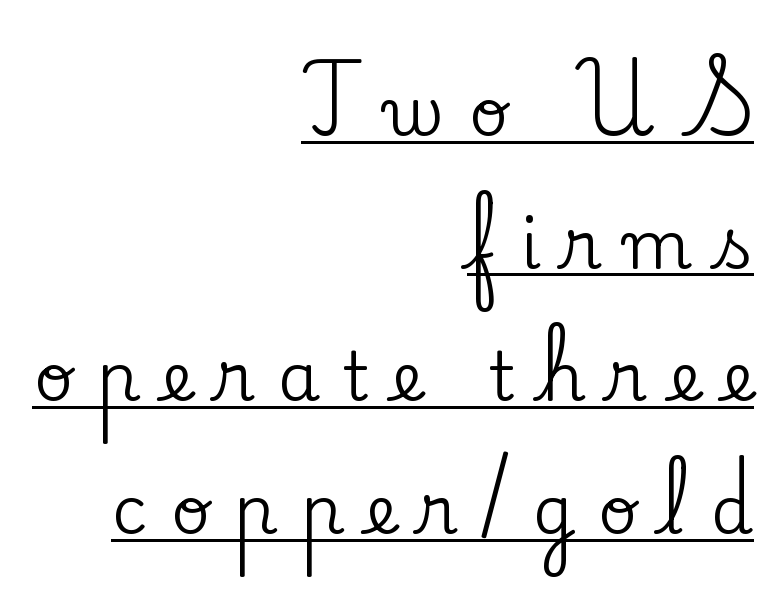
The image shows 68 px serif type, upright; set right-aligned, loose line spacing (1.95x), unusually wide letter spacing (+0.34 em), underlined; low stroke contrast and a small x-height.
